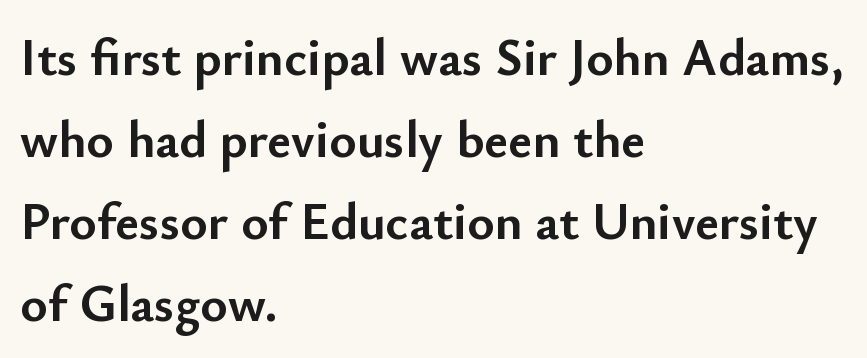
The specimen omits any rule beneath the text block's lines. Look at the tracking — it's just the regular setting, nothing added. The rendering anchors every line to the left-hand side. The face used here is proportionally spaced, like ordinary book or web type. Typesetter's note: full bold, strokes at maximum text heaviness.
